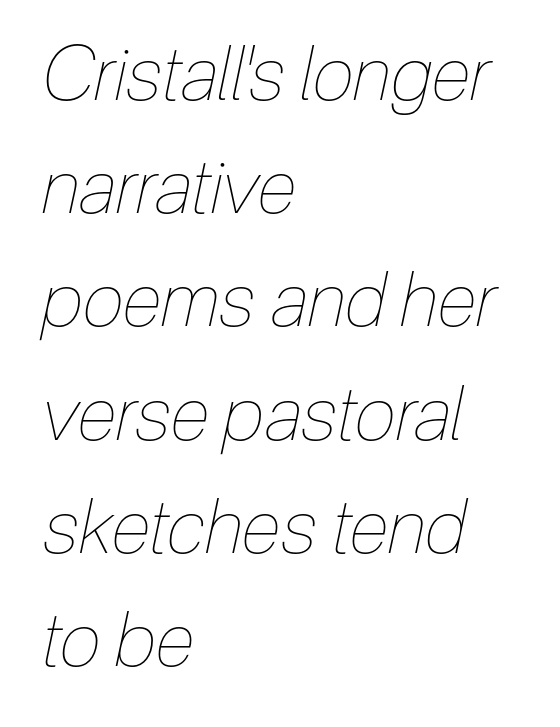
Here the designer chose a conventional face with non-uniform glyph widths. Bare-footed words on every line. Ink coverage per letter is moderate at most. Layout note: lines flush left. Tall strokes in this sample are angled rather than plumb.
